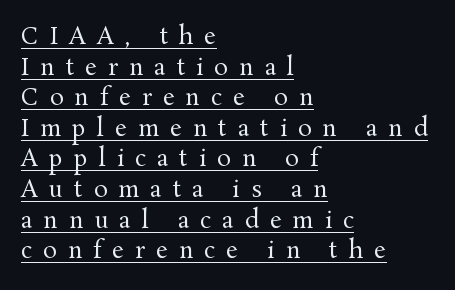
{"italic": "no", "bold": "no", "underline": "yes", "align": "left", "line_spacing": "normal", "line_spacing_ratio": 1.33, "letter_spacing": "wide", "letter_spacing_em": 0.48, "glyph_px": 23}
